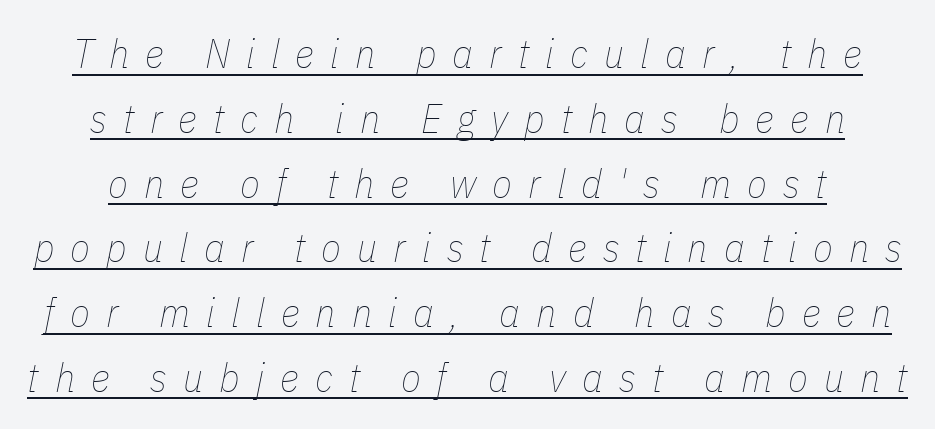
Q: Is the text bold? A: No.
Q: Is the text italic (slanted)? A: Yes, it leans right by about 11 degrees.
Q: Is the text underlined? A: Yes.
Q: Is the spacing between letters normal or unusually wide? A: Unusually wide.
Q: Is the spacing between lines tight, normal or loose? A: Normal.
Q: Width (condensed, normal, or wide)? A: Condensed.
Q: Stroke contrast? A: Low.
Q: x-height? A: Medium.
Q: Monospaced? A: No.
